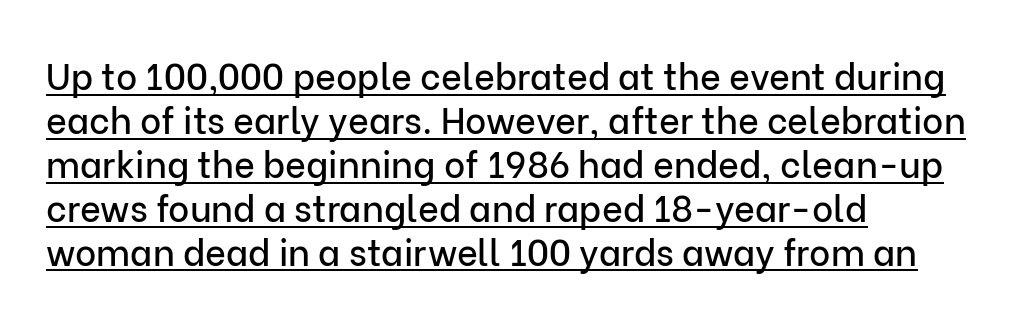
Q: Is the text italic (slanted)? A: No, it is upright.
Q: Is the typeface a serif or a sans-serif typeface? A: Sans-serif.
Q: Is the text underlined? A: Yes.
Q: How is the paragraph aligned? A: Left-aligned.
Q: Is the spacing between letters normal or unusually wide? A: Normal.
Q: Width (condensed, normal, or wide)? A: Normal.
Q: Stroke contrast? A: Low.
Q: x-height? A: Medium.
Q: Monospaced? A: No.
